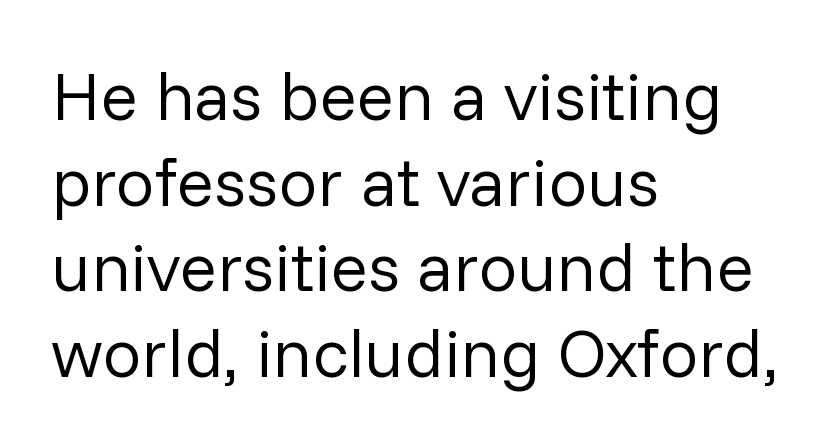
The image shows 69 px regular-weight sans-serif type, upright; set left-aligned, line spacing 1.24x, normal letter spacing, not underlined; low stroke contrast and a medium x-height.
